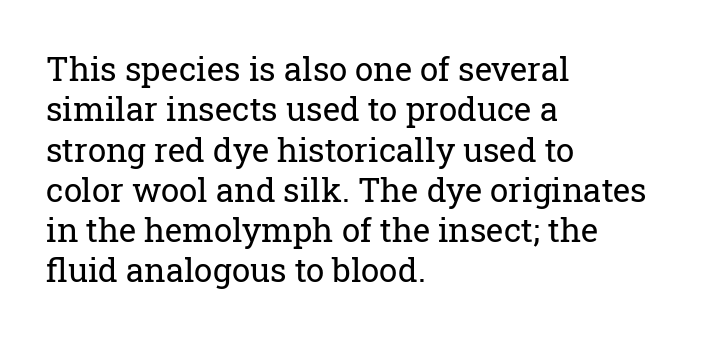
Which margin do the lines hug? The left one — the right edge is uneven. The type sits square on the baseline with zero lean. You could call the tracking neutral — neither tight nor loose. Yep, those are serifs on the letters. No extra ink here — the face is not bold.
